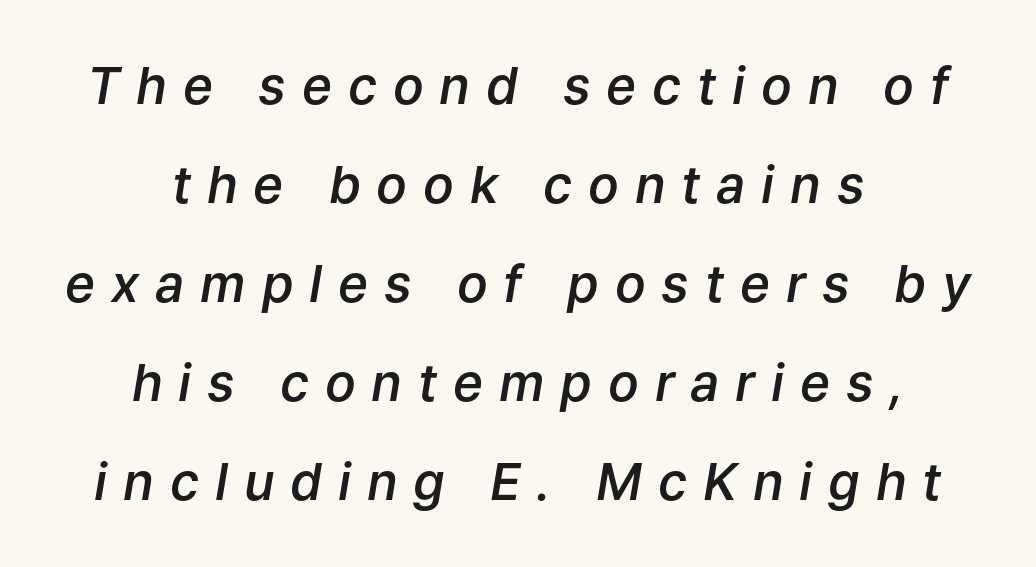
{"italic": "yes", "lean": "right", "slant_degrees": 9, "bold": "semi", "weight": "semibold", "width": "normal", "stroke_contrast": "low", "x_height": "medium", "monospaced": "no", "underline": "no", "align": "center", "line_spacing": "loose", "line_spacing_ratio": 1.94, "letter_spacing": "wide", "letter_spacing_em": 0.31, "glyph_px": 51}
